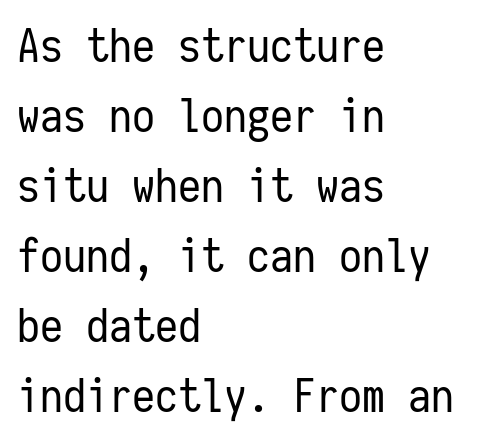
This sample uses an upright cut, with every glyph sitting square on the baseline. The glyphs in this specimen are sans serif. Regular leading. Weight: regular or lighter. The ragged edge is on the right, which tells us the setting is flush left. Do the characters align in a grid? Yes, the font is monospaced.
